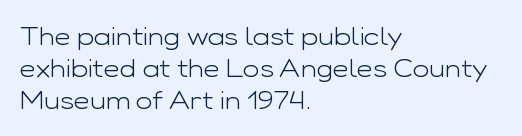
{"italic": "no", "bold": "no", "underline": "no", "align": "left", "line_spacing": "normal", "line_spacing_ratio": 1.29, "letter_spacing": "normal", "letter_spacing_em": 0.0, "glyph_px": 25}
